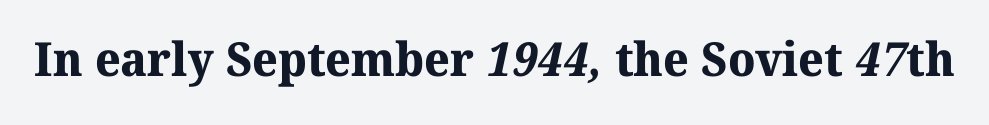
The font is running at its bold setting. This rendering features lettering with no underline. Nothing unusual about the tracking: characters are spaced as the font intends. Each letter keeps its own natural width here, so spacing adapts to shape. I'd call this a serif setting — the letters wear small feet.
